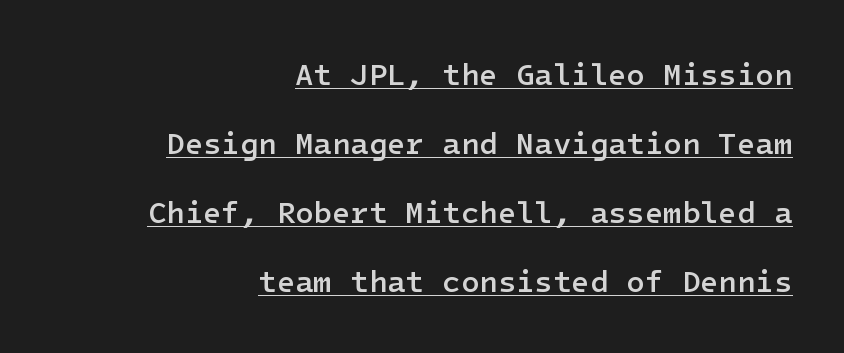
The specimen includes a rule beneath the text block's lines. Rows of type keep a wide berth in the vertical direction. Note: no serifs on the glyphs. Every character sits straight up, as roman type does. Each line ends at the same right margin while the left side varies.
